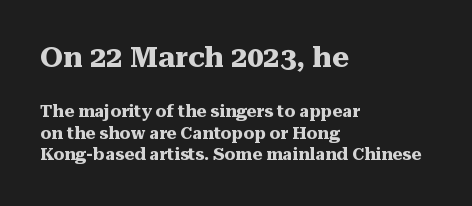
These lines carry a lot of weight — the face is fully bold. Each letter keeps its own natural width here, so spacing adapts to shape. The lines in this sample share a left origin and differ only in where they stop. The axis of the letterforms is exactly vertical. Are there feet on the stems? There are — it's a serif.
